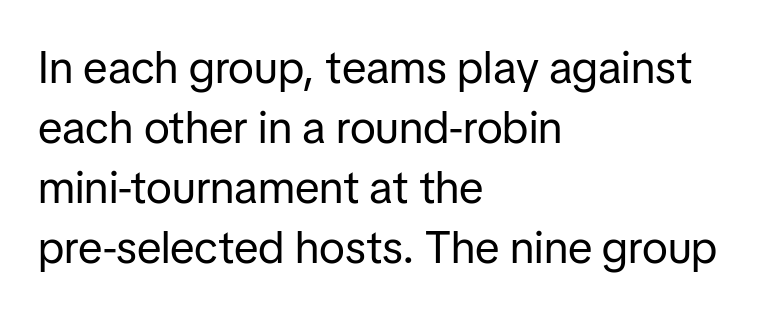
The image shows 45 px regular-weight sans-serif type, upright; set left-aligned, normal line spacing (1.33x), normal letter spacing, not underlined; low stroke contrast and a medium x-height.
